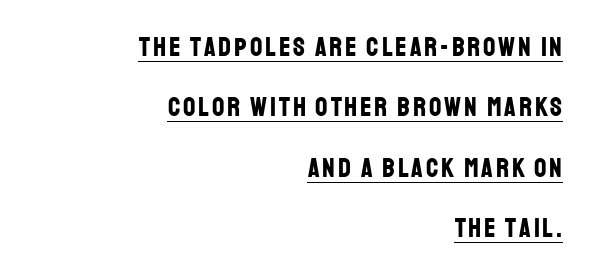
A dark, heavy texture on the line: the type is bold. Visually the block forms a straight wall on the right and a jagged coastline on the left. A typesetter would mark this as roman, not italic. The rendering uses the underline text-decoration. Honestly, the rows look like they've been pulled way apart.
